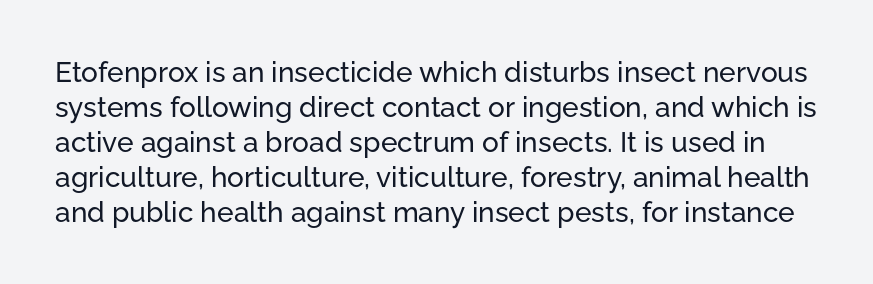
{"serif": "no", "italic": "no", "width": "normal", "stroke_contrast": "low", "x_height": "medium", "monospaced": "no", "underline": "no", "line_spacing": "normal", "line_spacing_ratio": 1.25, "letter_spacing": "normal", "letter_spacing_em": 0.0, "glyph_px": 28}
